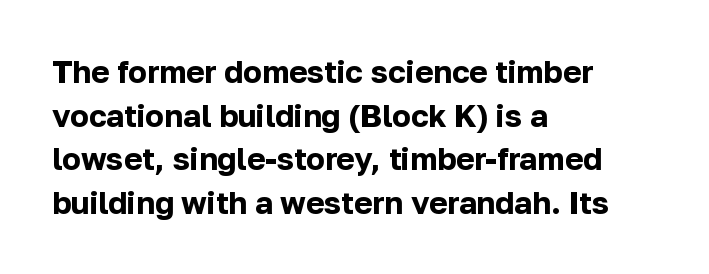
The image shows 31 px bold sans-serif type, upright; set left-aligned, normal line spacing (1.41x), normal letter spacing, not underlined; low stroke contrast and a medium x-height.
